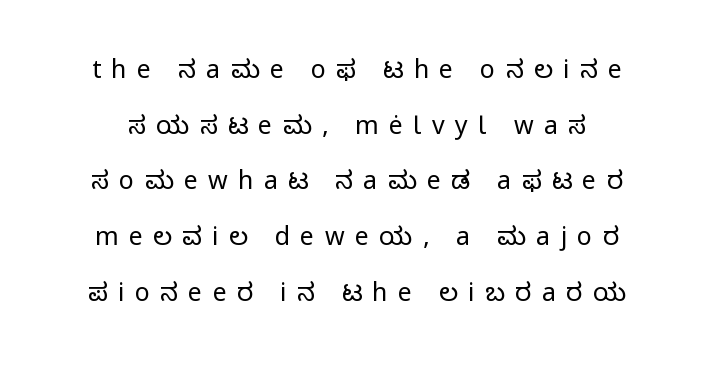
The image shows 25 px text type, upright; set loose line spacing (2.23x), unusually wide letter spacing (+0.41 em), not underlined.
